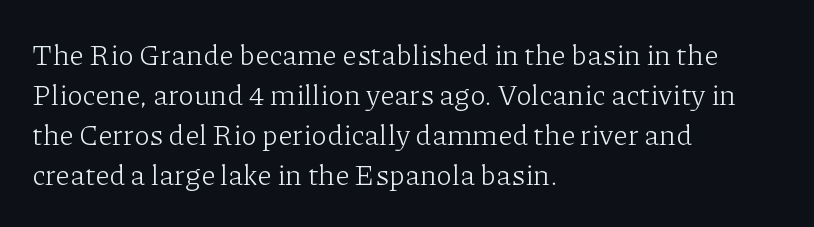
{"serif": "yes", "italic": "no", "bold": "no", "weight": "light", "width": "normal", "stroke_contrast": "low", "x_height": "medium", "monospaced": "no", "underline": "no", "align": "left", "line_spacing": "normal", "line_spacing_ratio": 1.38, "letter_spacing": "normal", "letter_spacing_em": 0.0, "glyph_px": 29}
